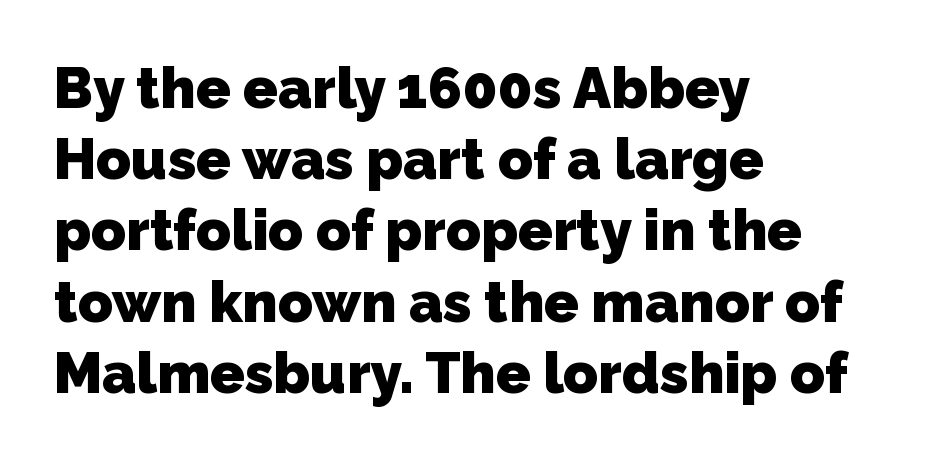
The image shows 57 px heavy sans-serif type; set left-aligned, normal line spacing (1.25x), normal letter spacing, not underlined; low stroke contrast and a medium x-height.
